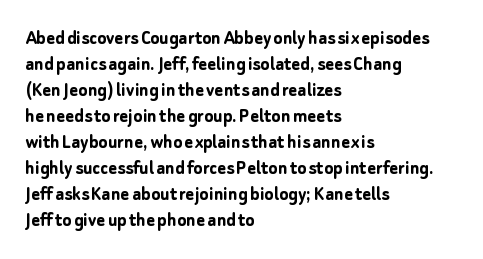
{"italic": "no", "bold": "yes", "underline": "no", "align": "left", "line_spacing_ratio": 1.24, "letter_spacing": "normal", "letter_spacing_em": 0.0, "glyph_px": 21}
